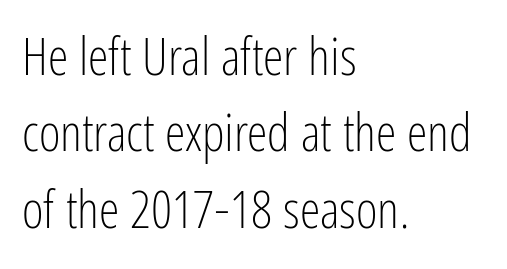
Q: Is the text bold? A: No.
Q: Is the text italic (slanted)? A: No, it is upright.
Q: Is the typeface a serif or a sans-serif typeface? A: Sans-serif.
Q: Is the text underlined? A: No.
Q: How is the paragraph aligned? A: Left-aligned.
Q: Is the spacing between letters normal or unusually wide? A: Normal.
Q: Is the spacing between lines tight, normal or loose? A: Normal.
Q: Width (condensed, normal, or wide)? A: Condensed.
Q: Stroke contrast? A: Low.
Q: x-height? A: Medium.
Q: Monospaced? A: No.
